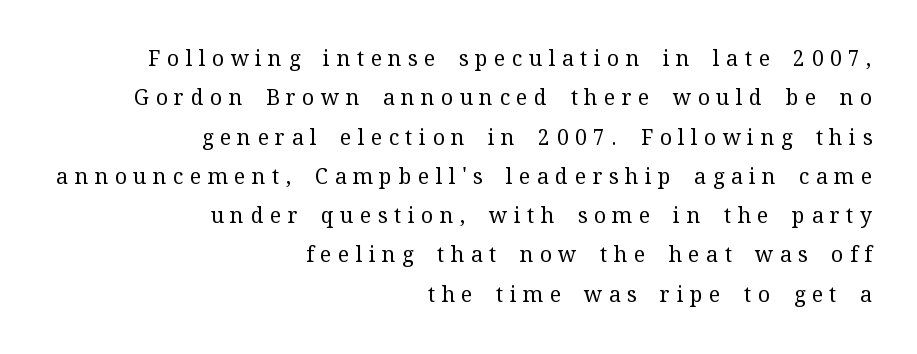
Q: Is the text bold? A: No.
Q: Is the text italic (slanted)? A: No, it is upright.
Q: Is the text underlined? A: No.
Q: How is the paragraph aligned? A: Right-aligned.
Q: Is the spacing between letters normal or unusually wide? A: Unusually wide.
